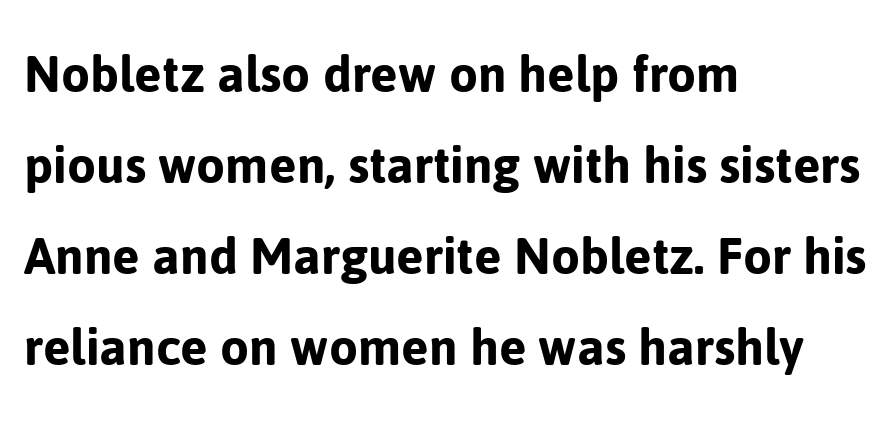
The image shows 59 px sans-serif type, upright; set left-aligned, normal line spacing (1.54x), normal letter spacing, not underlined; low stroke contrast and a medium x-height.
